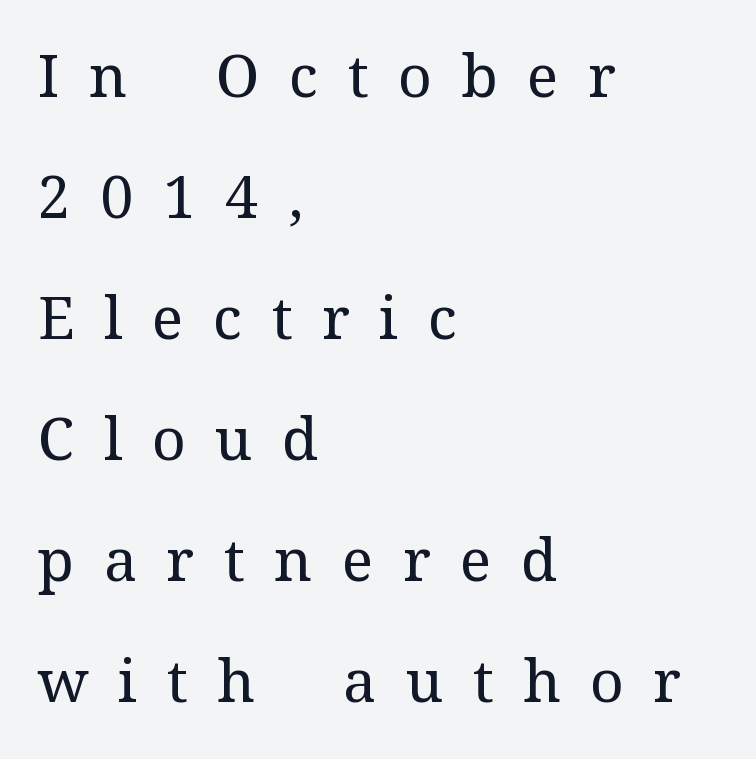
The space beneath each line is pristine and unruled. Horizontal bands of white between lines are thick stripes. Characters follow at a spacing far wider than the type designer built in. Weight: in the light-to-regular range. The designer went with a serif here, giving each stem small feet. Is there any slant? The stems are plumb.
